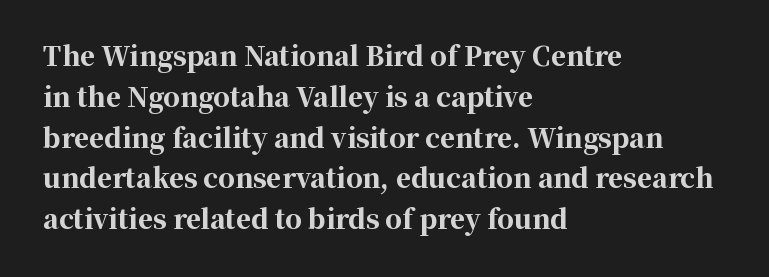
A dark, heavy texture on the line: the type is bold. Characters follow at the spacing the type designer built in. The designer left line spacing at the default. Unmarked baselines from the first word to the last. Posture: vertical.
